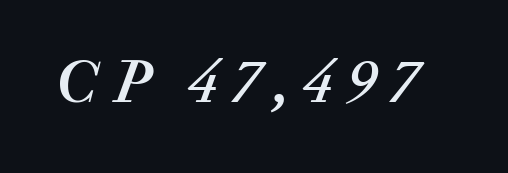
The image shows 62 px text type, italic (leaning right); set unusually wide letter spacing (+0.21 em), not underlined; medium stroke contrast and a small x-height.
